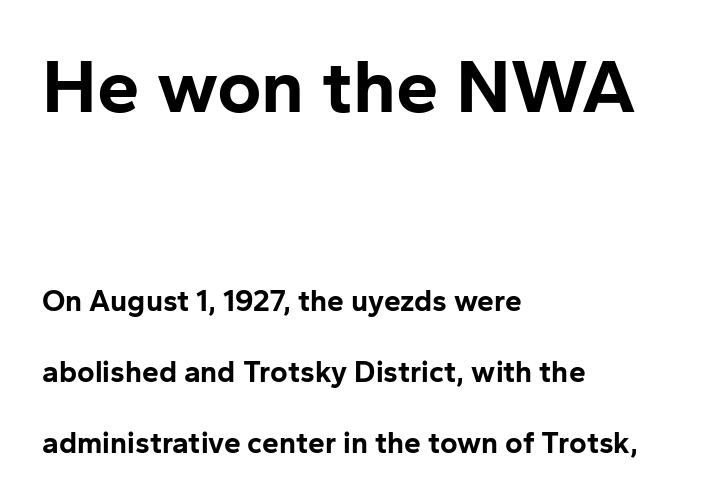
{"serif": "no", "italic": "no", "bold": "yes", "weight": "bold", "width": "normal", "stroke_contrast": "low", "x_height": "medium", "monospaced": "no", "underline": "no", "align": "left", "line_spacing": "loose", "line_spacing_ratio": 2.37, "letter_spacing": "normal", "letter_spacing_em": 0.0, "larger_block": "first", "size_ratio": 2.53, "glyph_px": 76}
